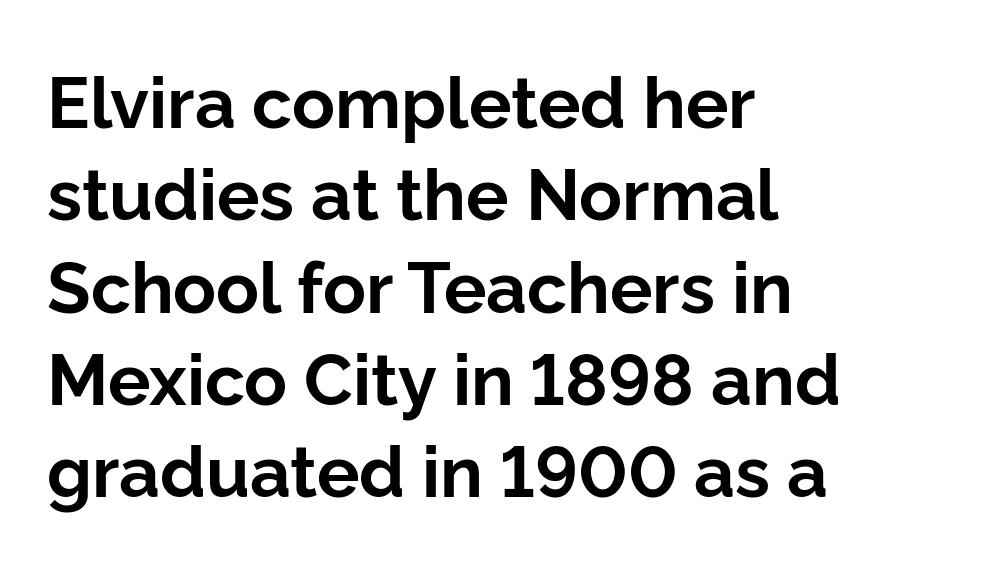
The strokes are fattened all the way to bold. Is this a fixed-width face? No — the glyphs have proportional, varying widths. Italic: no, the glyphs are upright roman. In CSS terms this would be text-align: left. These lines sit exactly where default settings would place them.
